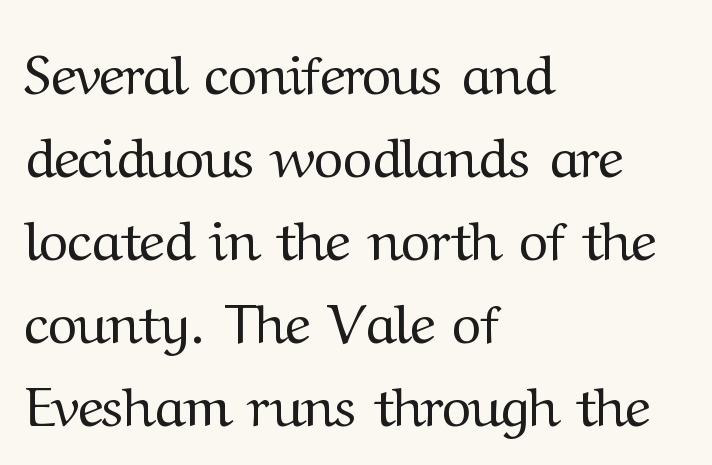
Q: Is the text bold? A: No.
Q: Is the text italic (slanted)? A: No, it is upright.
Q: Is the typeface a serif or a sans-serif typeface? A: Serif.
Q: Is the text underlined? A: No.
Q: How is the paragraph aligned? A: Left-aligned.
Q: Is the spacing between letters normal or unusually wide? A: Normal.
Q: Is the spacing between lines tight, normal or loose? A: Normal.
Q: Width (condensed, normal, or wide)? A: Normal.
Q: Stroke contrast? A: Medium.
Q: x-height? A: Medium.
Q: Monospaced? A: No.
